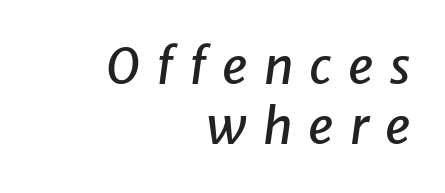
Q: Is the text italic (slanted)? A: Yes, it leans right by about 8 degrees.
Q: Is the text underlined? A: No.
Q: How is the paragraph aligned? A: Right-aligned.
Q: Is the spacing between letters normal or unusually wide? A: Unusually wide.
Q: Width (condensed, normal, or wide)? A: Normal.
Q: Stroke contrast? A: Low.
Q: x-height? A: Medium.
Q: Monospaced? A: No.
